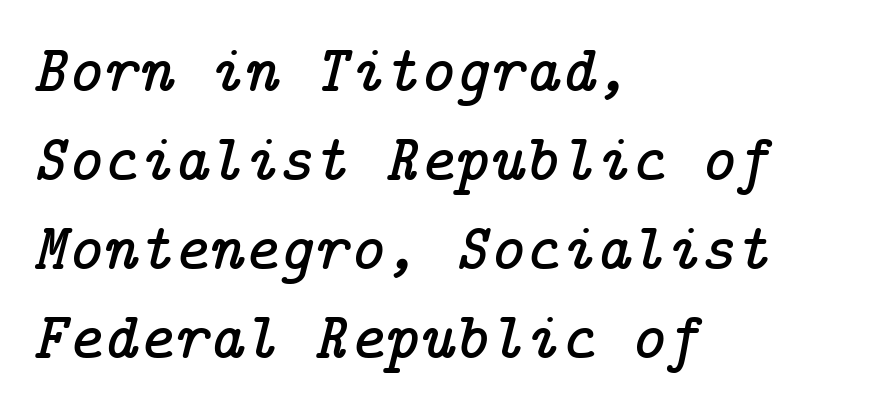
Q: Is the text italic (slanted)? A: Yes, it leans right by about 14 degrees.
Q: Is the typeface a serif or a sans-serif typeface? A: Serif.
Q: Is the text underlined? A: No.
Q: How is the paragraph aligned? A: Left-aligned.
Q: Is the spacing between letters normal or unusually wide? A: Normal.
Q: Is the spacing between lines tight, normal or loose? A: Normal.
Q: Width (condensed, normal, or wide)? A: Normal.
Q: Stroke contrast? A: Low.
Q: x-height? A: Medium.
